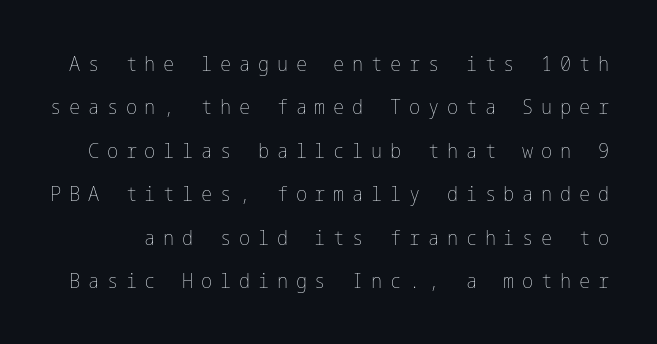
The image shows 21 px text type, upright; set loose line spacing (2.07x), unusually wide letter spacing (+0.37 em), not underlined.
